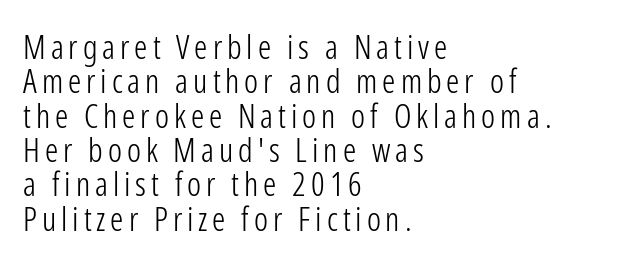
The face used here is a sans, in the tradition of grotesques and geometrics. The weight would be labelled regular, book, light, or lighter still. Leftover space on each line is placed entirely after the last word. Note the varied advance widths — an 'i' is clearly narrower than an 'm'. In terms of leading, this rendering errs on the cramped side. The letters stand upright; this is a roman face.
